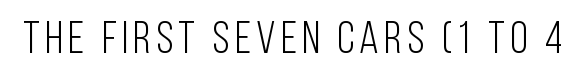
Q: Is the text bold? A: No.
Q: Is the text italic (slanted)? A: No, it is upright.
Q: Is the typeface a serif or a sans-serif typeface? A: Sans-serif.
Q: Is the text underlined? A: No.
Q: Width (condensed, normal, or wide)? A: Condensed.
Q: Stroke contrast? A: Low.
Q: x-height? A: Large.
Q: Monospaced? A: No.
